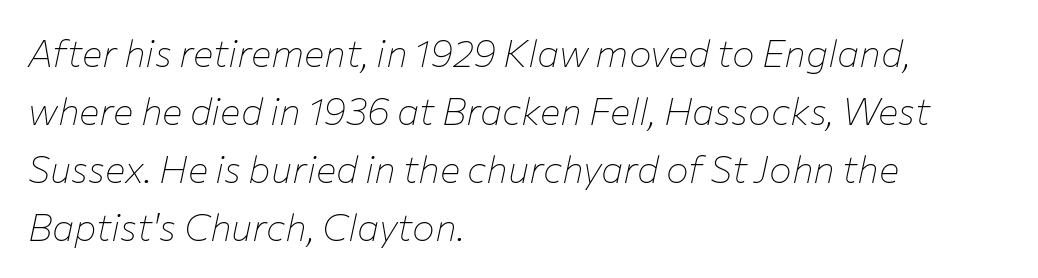
A student would call this left alignment; a typographer would say flush left, rag right. Check under the words: just untouched page. Is this a fixed-width face? No — the glyphs have proportional, varying widths. The letters are slanted; this is an italic face. Summary of weight: not heavy and not bold. Tracking value appears to be zero — textbook default spacing.
